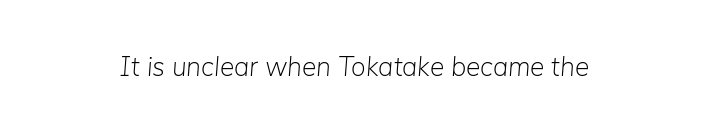
Q: Is the text bold? A: No.
Q: Is the text italic (slanted)? A: Yes, it leans right by about 5 degrees.
Q: Is the text underlined? A: No.
Q: Is the spacing between letters normal or unusually wide? A: Normal.
